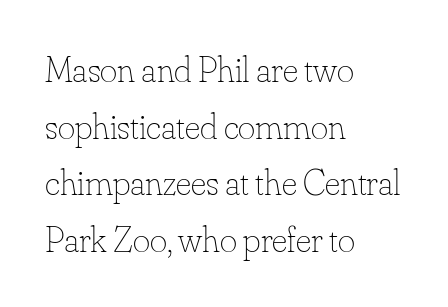
The image shows 37 px thin type, upright; set left-aligned, normal line spacing (1.53x), normal letter spacing, not underlined; low stroke contrast and a small x-height.
